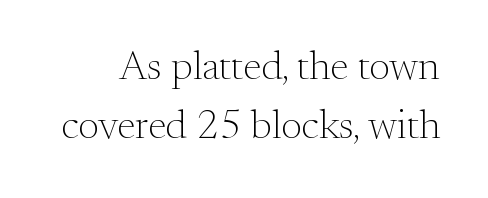
The image shows 41 px light serif type, upright; set normal line spacing (1.44x), normal letter spacing, not underlined; medium stroke contrast and a small x-height.
